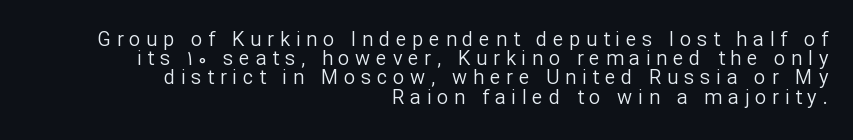
The image shows 20 px text type, upright; set right-aligned, tight line spacing (0.96x), unusually wide letter spacing (+0.29 em), not underlined.
